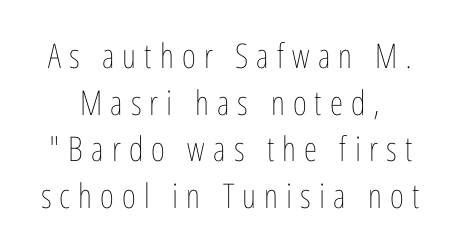
The image shows 34 px thin, condensed type, upright; set normal line spacing (1.37x), unusually wide letter spacing (+0.24 em), not underlined; low stroke contrast and a medium x-height.
